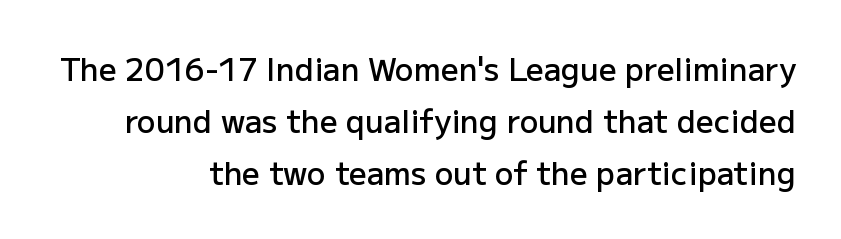
Here the designer chose a conventional face with non-uniform glyph widths. Anything drawn beneath the words? Only blank space. This is sans-serif lettering, the kind often seen on screens and signage. This sample uses plain, unmodified letter spacing. A normal amount of white space separates one row of letters from the next.
